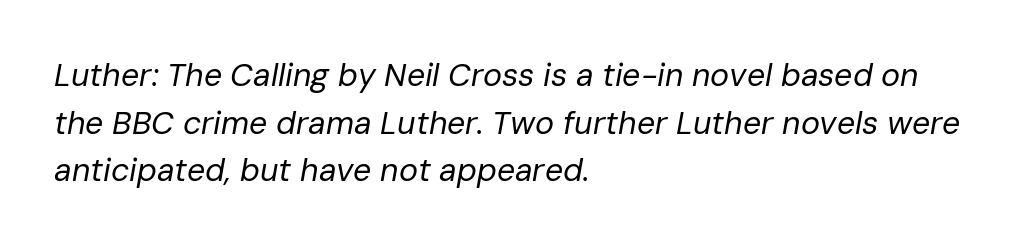
Q: Is the text bold? A: No.
Q: Is the text italic (slanted)? A: Yes, it leans right by about 10 degrees.
Q: Is the text underlined? A: No.
Q: How is the paragraph aligned? A: Left-aligned.
Q: Is the spacing between letters normal or unusually wide? A: Normal.
Q: Is the spacing between lines tight, normal or loose? A: Normal.
Q: Width (condensed, normal, or wide)? A: Normal.
Q: Stroke contrast? A: Low.
Q: x-height? A: Medium.
Q: Monospaced? A: No.
